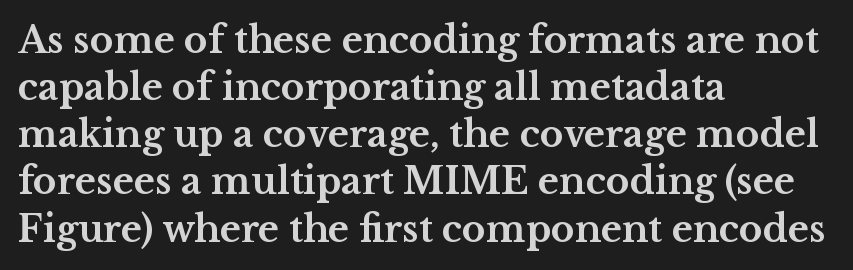
The image shows 36 px bold, wide serif type, upright; set left-aligned, normal line spacing (1.31x), normal letter spacing, not underlined; medium stroke contrast and a medium x-height.
